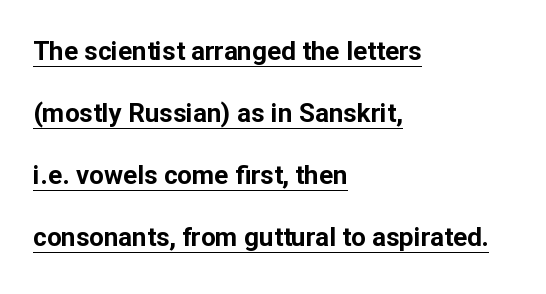
The image shows 26 px bold type, upright; set left-aligned, loose line spacing (2.39x), normal letter spacing, underlined.
